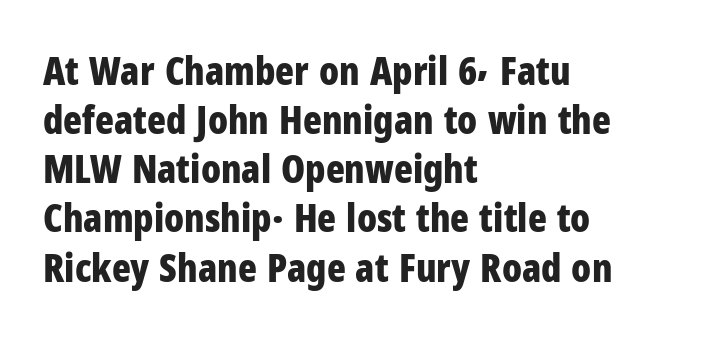
Q: Is the text bold? A: Yes.
Q: Is the text italic (slanted)? A: No, it is upright.
Q: Is the typeface a serif or a sans-serif typeface? A: Sans-serif.
Q: Is the text underlined? A: No.
Q: How is the paragraph aligned? A: Left-aligned.
Q: Is the spacing between letters normal or unusually wide? A: Normal.
Q: Is the spacing between lines tight, normal or loose? A: Normal.
Q: Width (condensed, normal, or wide)? A: Condensed.
Q: Stroke contrast? A: Low.
Q: x-height? A: Medium.
Q: Monospaced? A: No.
